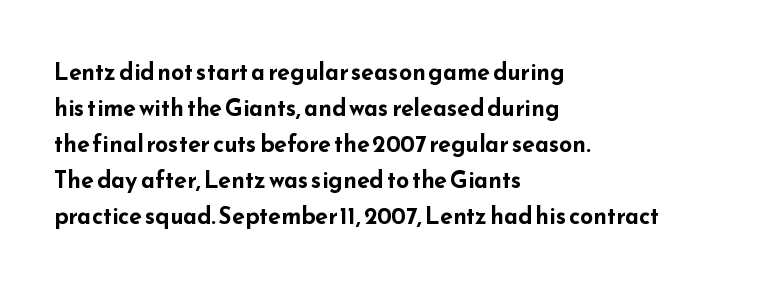
The image shows 23 px bold type, upright; set left-aligned, normal line spacing (1.56x), normal letter spacing, not underlined.
